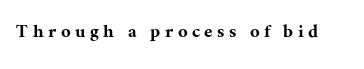
The image shows 21 px text type, upright; set unusually wide letter spacing (+0.23 em), not underlined.
